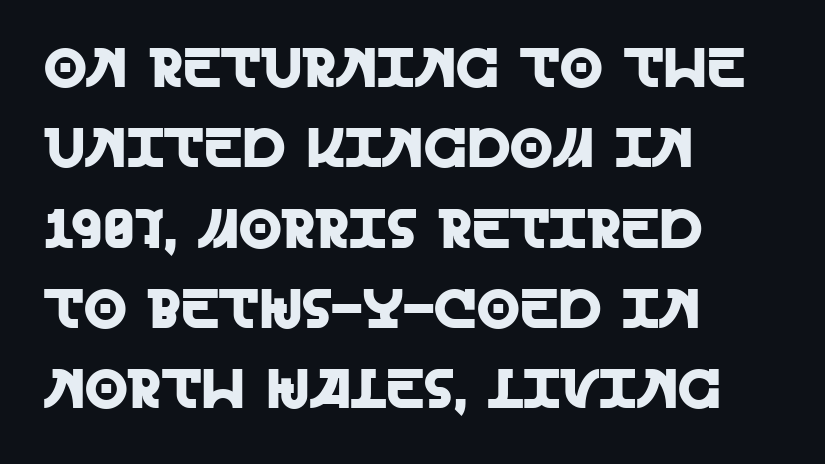
{"serif": "no", "italic": "no", "width": "normal", "x_height": "large", "monospaced": "no", "underline": "no", "align": "left", "line_spacing": "normal", "line_spacing_ratio": 1.46, "letter_spacing": "normal", "letter_spacing_em": 0.0, "glyph_px": 55}
